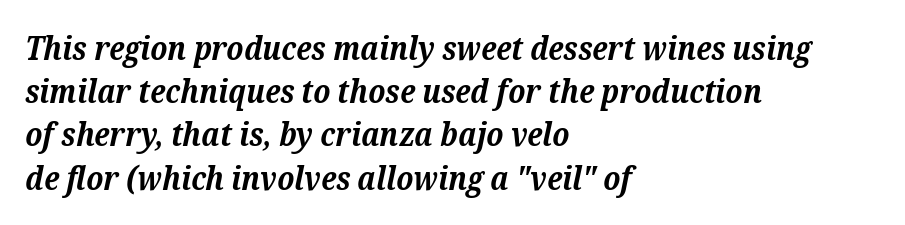
{"serif": "yes", "italic": "yes", "lean": "right", "slant_degrees": 12, "bold": "yes", "weight": "bold", "width": "normal", "stroke_contrast": "medium", "x_height": "medium", "monospaced": "no", "underline": "no", "align": "left", "line_spacing": "normal", "line_spacing_ratio": 1.35, "letter_spacing": "normal", "letter_spacing_em": 0.0, "glyph_px": 32}
